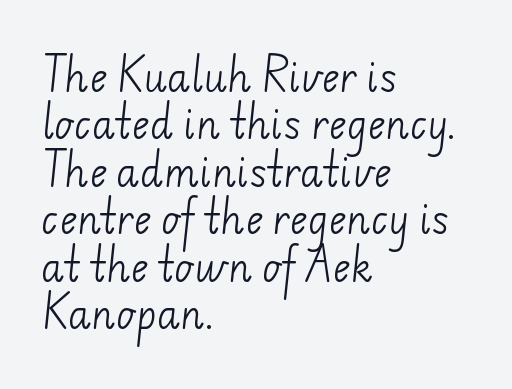
Q: Is the text bold? A: No.
Q: Is the typeface a serif or a sans-serif typeface? A: Sans-serif.
Q: Is the text underlined? A: No.
Q: How is the paragraph aligned? A: Left-aligned.
Q: Is the spacing between letters normal or unusually wide? A: Normal.
Q: Is the spacing between lines tight, normal or loose? A: Normal.
Q: Width (condensed, normal, or wide)? A: Normal.
Q: Stroke contrast? A: Low.
Q: x-height? A: Small.
Q: Monospaced? A: No.
